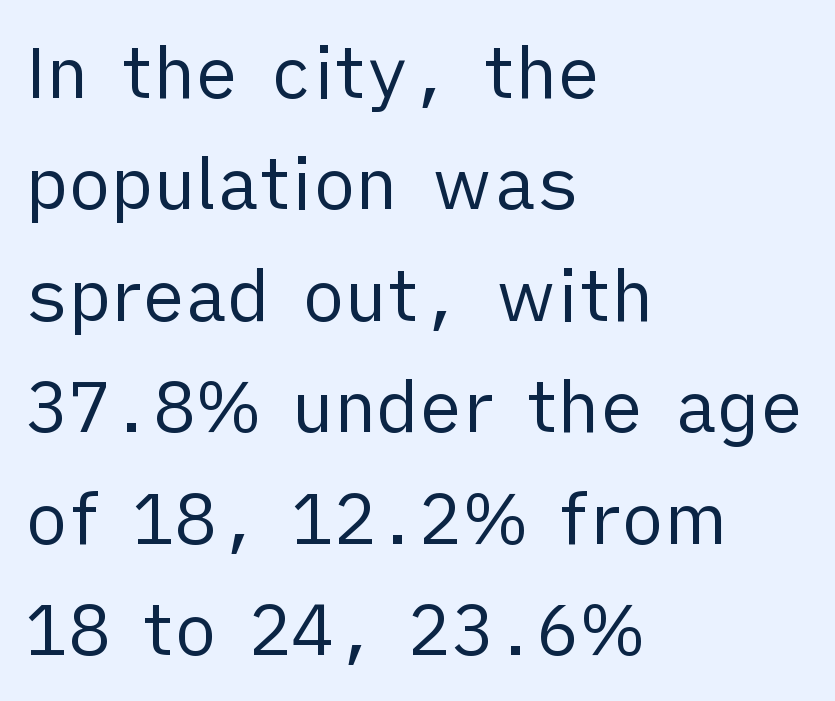
The image shows 71 px regular-weight sans-serif type, upright; set left-aligned, normal line spacing (1.57x), normal letter spacing, not underlined; low stroke contrast and a medium x-height.
